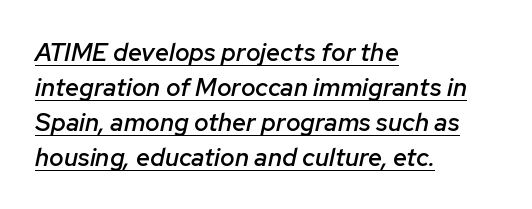
Weight: semibold (demi). Compared with typical body copy, the letter spacing here is the same. Each new line begins a customary step beneath the previous one. Does the lettering tilt? It does — this is italic. The lines in this sample share a left origin and differ only in where they stop. The glyphs are accompanied by a horizontal stroke just below them.
